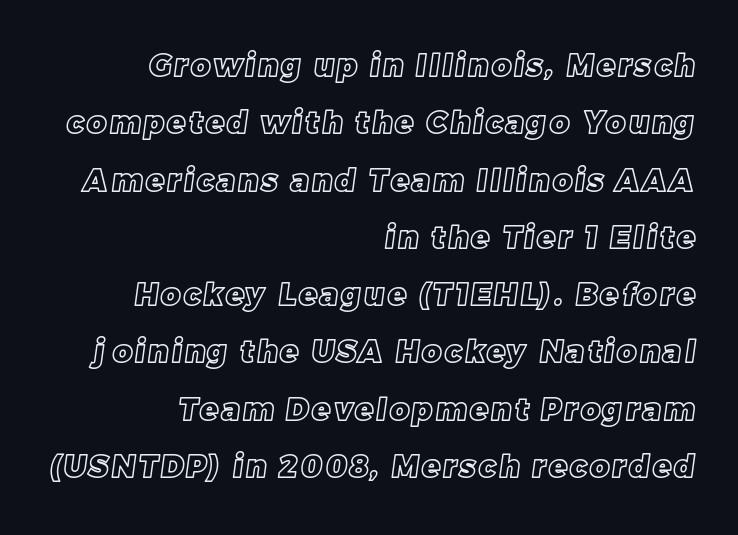
{"width": "normal", "x_height": "large", "monospaced": "no", "underline": "no", "align": "right", "line_spacing": "loose", "line_spacing_ratio": 1.91, "glyph_px": 30}
